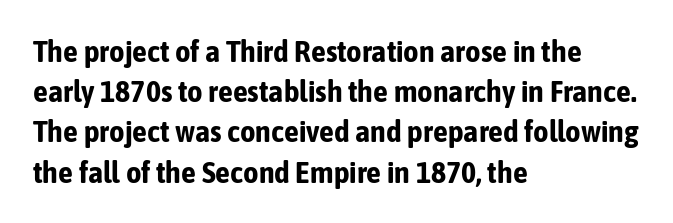
{"serif": "no", "italic": "no", "bold": "yes", "weight": "bold", "width": "condensed", "stroke_contrast": "low", "x_height": "medium", "monospaced": "no", "underline": "no", "align": "left", "line_spacing": "normal", "line_spacing_ratio": 1.34, "letter_spacing": "normal", "letter_spacing_em": 0.0, "glyph_px": 30}
